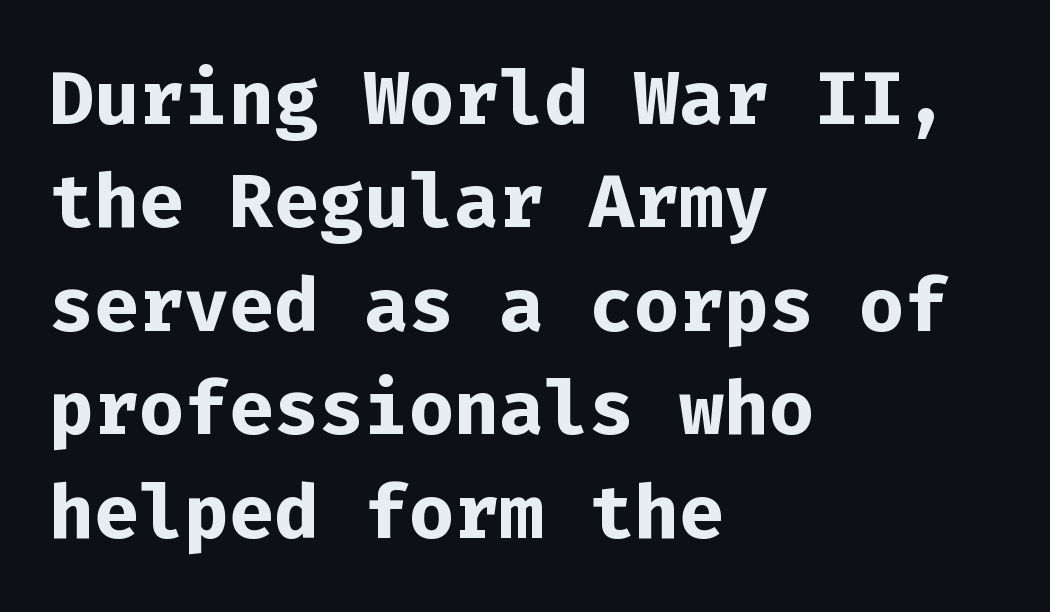
{"serif": "no", "italic": "no", "bold": "yes", "weight": "bold", "width": "normal", "stroke_contrast": "low", "x_height": "medium", "monospaced": "yes", "underline": "no", "align": "left", "line_spacing": "normal", "line_spacing_ratio": 1.38, "letter_spacing": "normal", "letter_spacing_em": 0.0, "glyph_px": 75}
